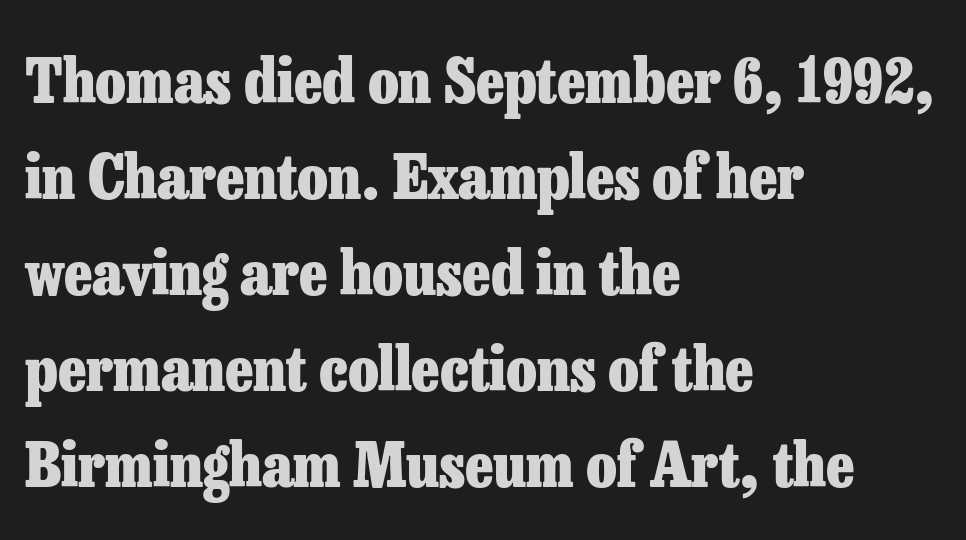
How are the letters spaced? Ordinarily, with no added tracking. The paragraph shown leans on its left margin. Successive baselines arrive at the customary interval. Heavy, bold letterforms. These lines were composed using upright roman letters. Think of a printed novel: that variable character pitch is what you see here.
